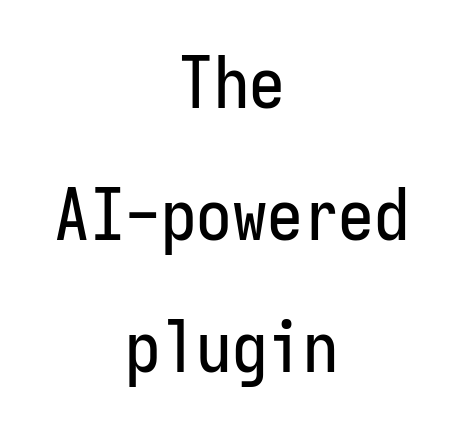
{"serif": "no", "italic": "no", "width": "condensed", "stroke_contrast": "low", "x_height": "medium", "monospaced": "yes", "underline": "no", "align": "center", "line_spacing_ratio": 1.86, "letter_spacing": "normal", "letter_spacing_em": 0.0, "glyph_px": 71}
